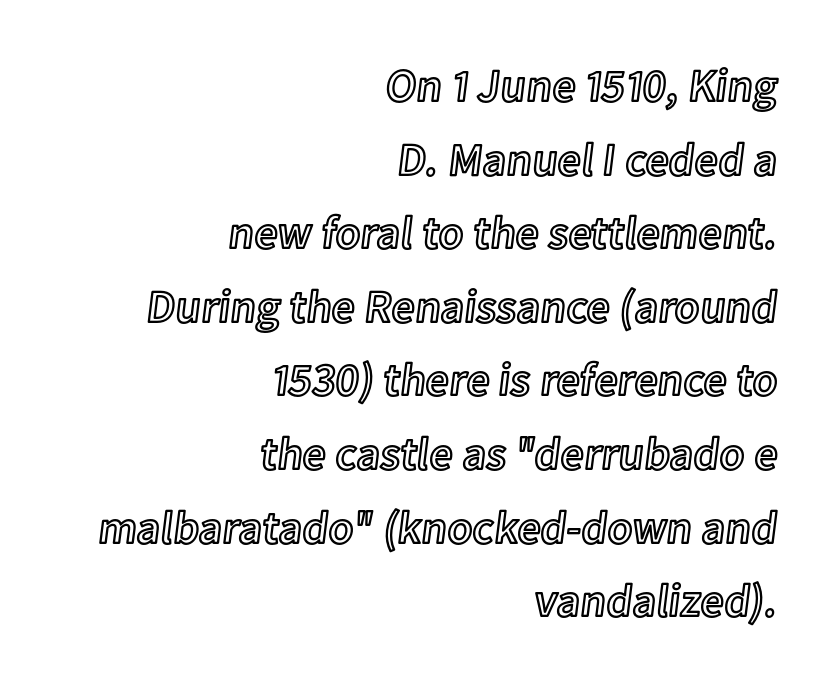
Has an underline been added? It has not. Is this a fixed-width face? No — the glyphs have proportional, varying widths. The space between consecutive lines is moderate. Honestly, the letter spacing is just normal — you wouldn't notice it.
